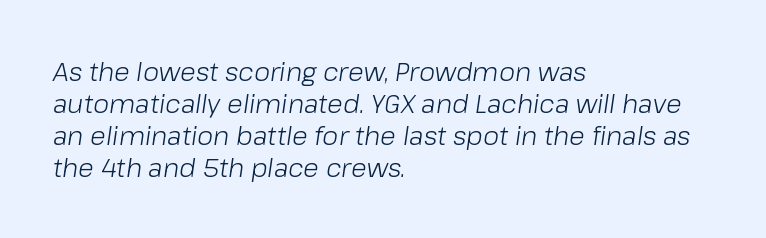
The image shows 26 px text type, italic (leaning right); set left-aligned, line spacing 1.23x, normal letter spacing, not underlined.
